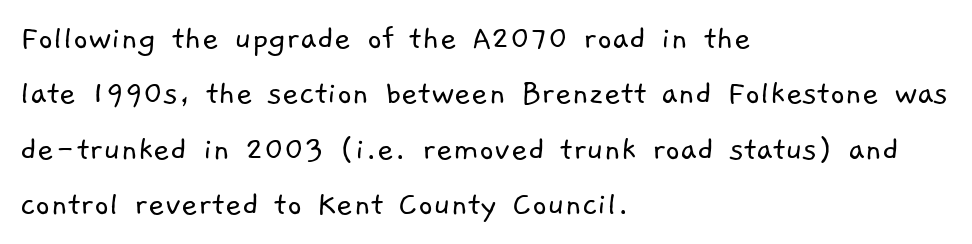
The image shows 36 px light sans-serif type; set left-aligned, normal line spacing (1.54x), normal letter spacing, not underlined; low stroke contrast and a medium x-height.
